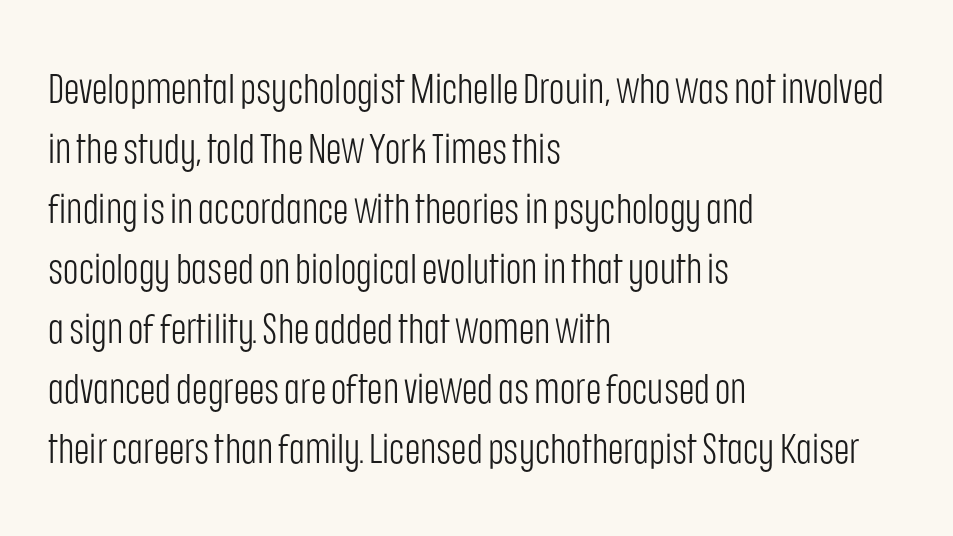
{"serif": "no", "italic": "no", "bold": "no", "weight": "light", "width": "condensed", "stroke_contrast": "low", "x_height": "large", "monospaced": "no", "underline": "no", "align": "left", "line_spacing": "normal", "line_spacing_ratio": 1.43, "letter_spacing": "normal", "letter_spacing_em": 0.0, "glyph_px": 42}
